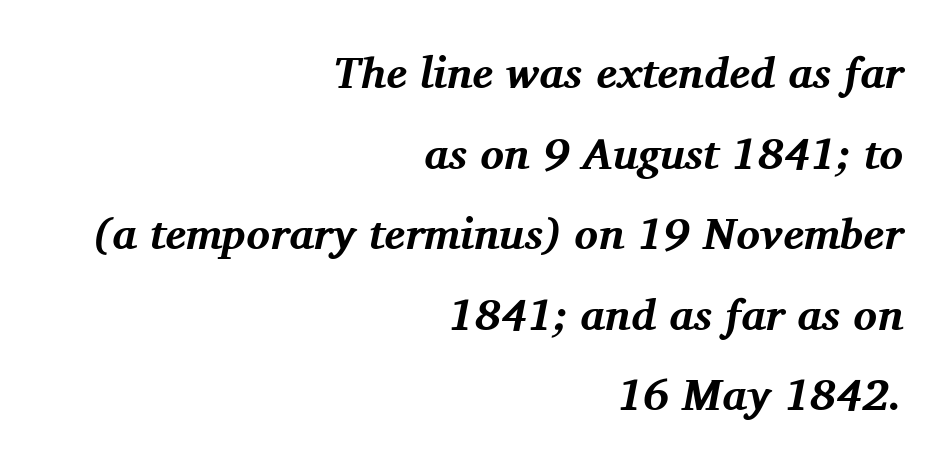
The image shows 44 px bold serif type, italic (leaning right); set right-aligned, line spacing 1.83x, normal letter spacing, not underlined; medium stroke contrast and a medium x-height.
